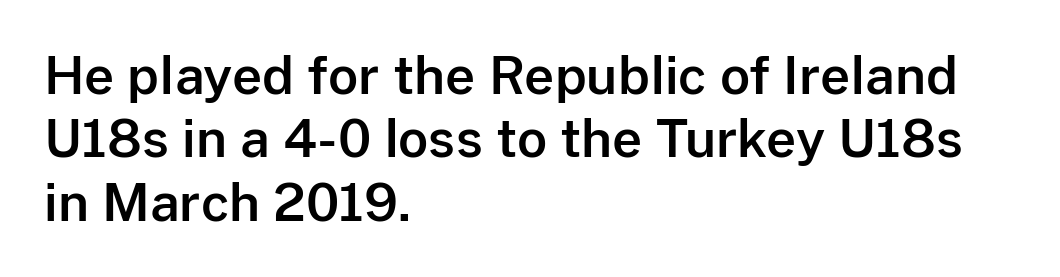
The image shows 52 px sans-serif type, upright; set left-aligned, line spacing 1.22x, normal letter spacing, not underlined; low stroke contrast and a medium x-height.
